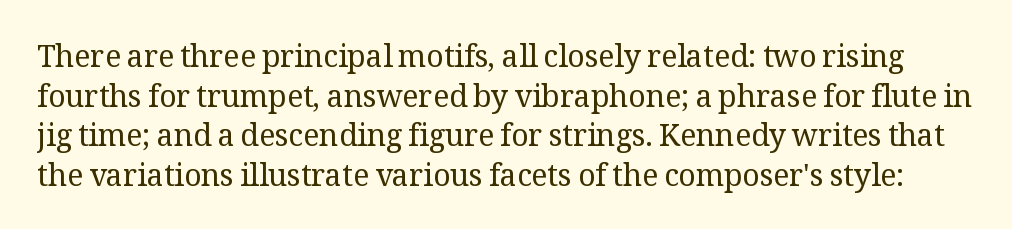
{"serif": "yes", "italic": "no", "bold": "no", "weight": "regular", "width": "normal", "stroke_contrast": "medium", "x_height": "medium", "monospaced": "no", "underline": "no", "line_spacing": "normal", "line_spacing_ratio": 1.32, "letter_spacing": "normal", "letter_spacing_em": 0.0, "glyph_px": 30}
